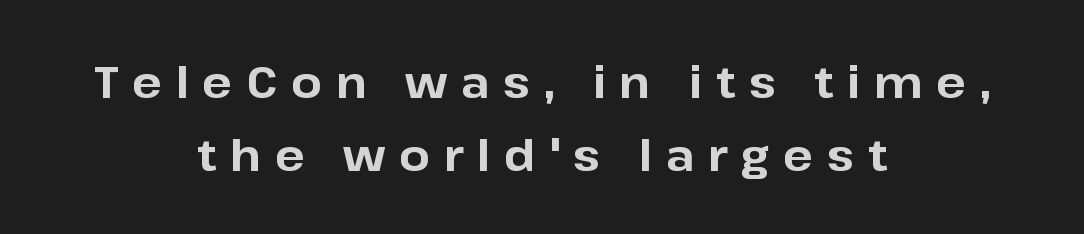
The image shows 44 px bold sans-serif type, upright; set centered, normal line spacing (1.65x), unusually wide letter spacing (+0.31 em), not underlined; low stroke contrast and a medium x-height.
